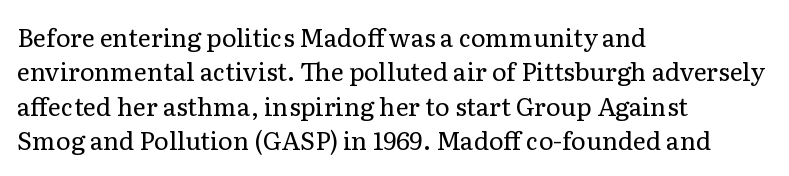
{"italic": "no", "bold": "no", "underline": "no", "align": "left", "line_spacing": "normal", "line_spacing_ratio": 1.38, "letter_spacing": "normal", "letter_spacing_em": 0.0, "glyph_px": 25}
